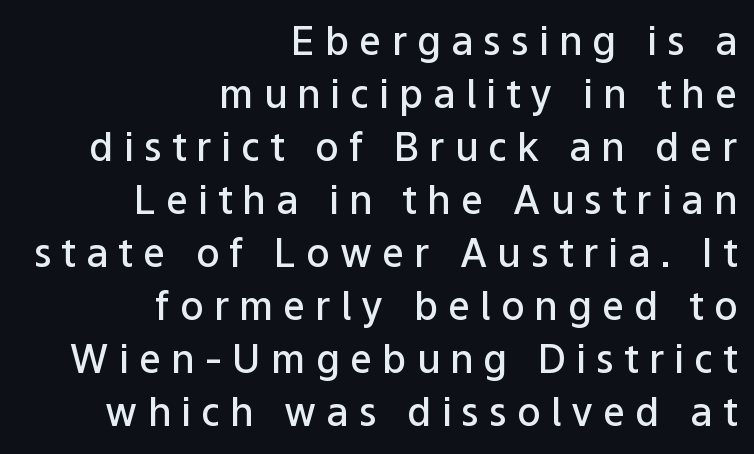
The image shows 39 px semibold sans-serif type, upright; set right-aligned, normal line spacing (1.36x), unusually wide letter spacing (+0.26 em), not underlined; low stroke contrast and a medium x-height.
